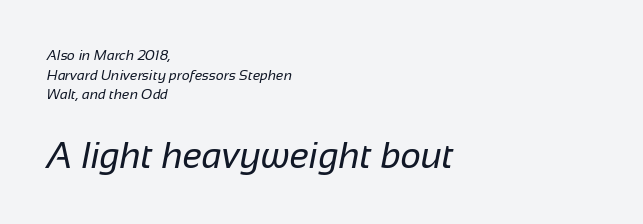
Q: Is the text bold? A: No.
Q: Is the typeface a serif or a sans-serif typeface? A: Sans-serif.
Q: Is the text underlined? A: No.
Q: How is the paragraph aligned? A: Left-aligned.
Q: Is the spacing between letters normal or unusually wide? A: Normal.
Q: Is the spacing between lines tight, normal or loose? A: Normal.
Q: Which block of text is set in a larger size, the first (top) or the second (bottom)? A: The second (bottom) one.
Q: Width (condensed, normal, or wide)? A: Normal.
Q: Stroke contrast? A: Low.
Q: x-height? A: Medium.
Q: Monospaced? A: No.
